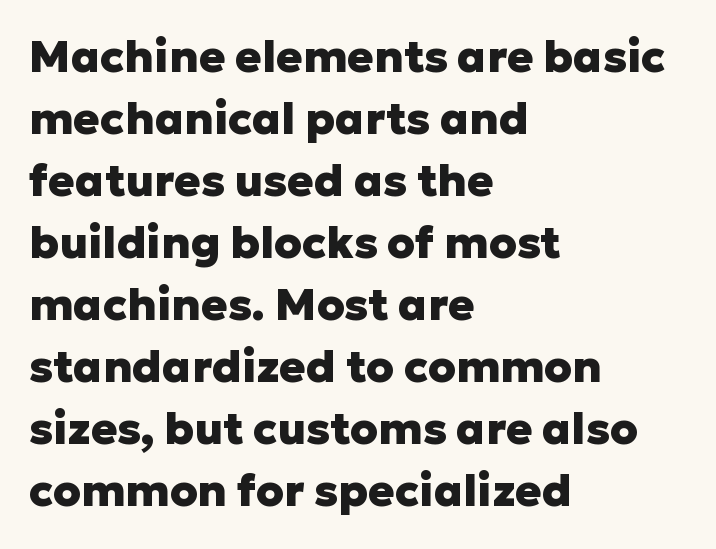
{"serif": "no", "italic": "no", "bold": "yes", "weight": "heavy", "width": "normal", "stroke_contrast": "low", "x_height": "medium", "monospaced": "no", "underline": "no", "align": "left", "line_spacing": "normal", "line_spacing_ratio": 1.41, "letter_spacing": "normal", "letter_spacing_em": 0.0, "glyph_px": 44}
